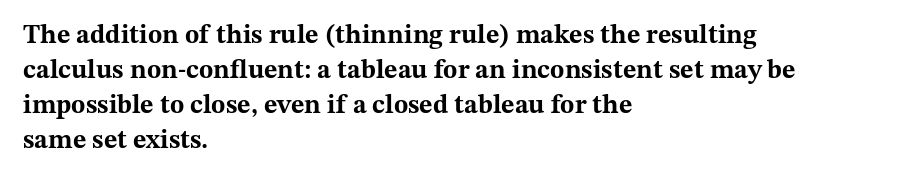
{"italic": "no", "bold": "yes", "underline": "no", "align": "left", "line_spacing": "normal", "line_spacing_ratio": 1.34, "letter_spacing": "normal", "letter_spacing_em": 0.0, "glyph_px": 26}
